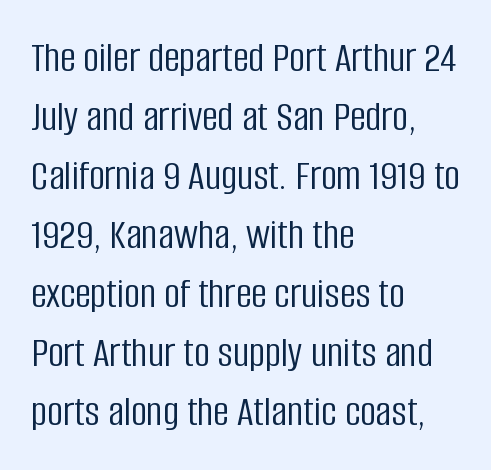
Q: Is the text bold? A: No.
Q: Is the text italic (slanted)? A: No, it is upright.
Q: Is the typeface a serif or a sans-serif typeface? A: Sans-serif.
Q: Is the text underlined? A: No.
Q: How is the paragraph aligned? A: Left-aligned.
Q: Is the spacing between letters normal or unusually wide? A: Normal.
Q: Is the spacing between lines tight, normal or loose? A: Normal.
Q: Width (condensed, normal, or wide)? A: Condensed.
Q: Stroke contrast? A: Low.
Q: x-height? A: Large.
Q: Monospaced? A: No.
